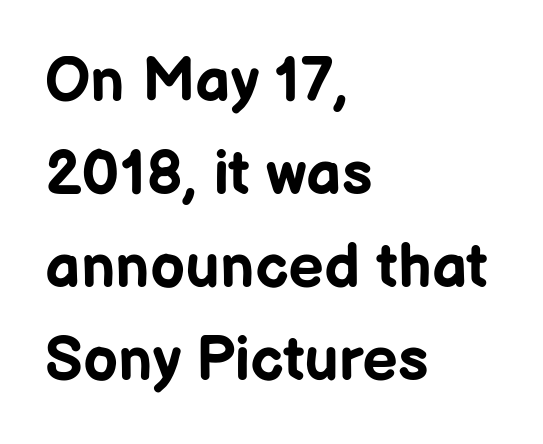
The rendering uses natural spacing where letterforms have individual widths. Each word holds together tightly as a unit, with standard inter-letter gaps. Notice how descenders clear the ascenders below comfortably — that's standard leading. Rule under the text: the space is simply empty. Bold? Absolutely — the strokes are thick and heavy.
